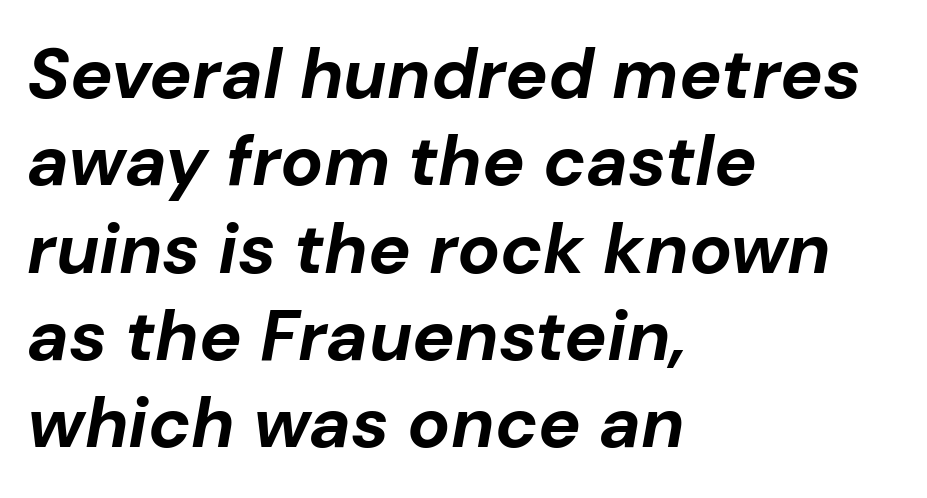
Varying glyph widths throughout — classic text-font behaviour. These lines stack with their left ends in a neat column. On the weight axis this lands at bold, roughly 700. A typesetter would call this zero additional tracking.
